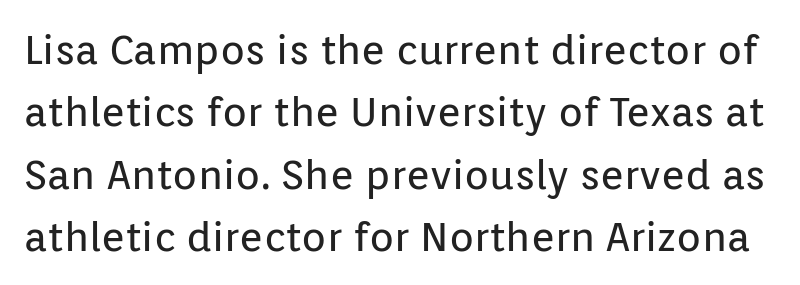
The image shows 41 px regular-weight sans-serif type, upright; set normal line spacing (1.52x), normal letter spacing, not underlined; low stroke contrast and a medium x-height.
